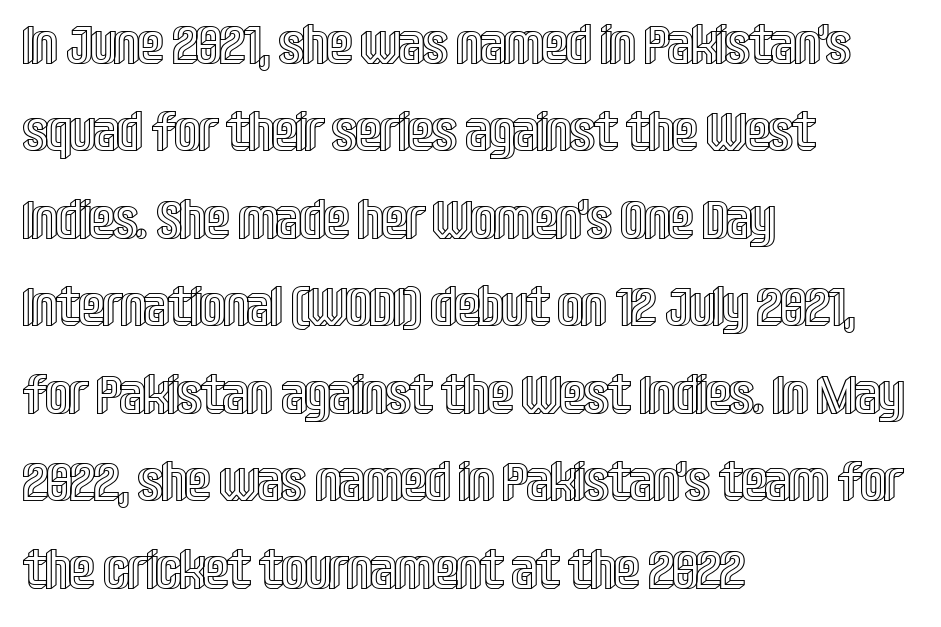
{"italic": "no", "width": "condensed", "x_height": "large", "monospaced": "no", "underline": "no", "align": "left", "line_spacing": "normal", "line_spacing_ratio": 1.59, "letter_spacing": "normal", "letter_spacing_em": 0.0, "glyph_px": 55}
